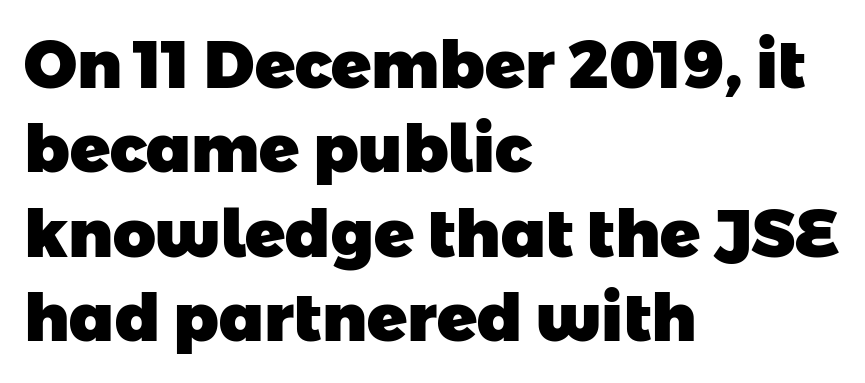
Q: Is the text bold? A: Yes.
Q: Is the typeface a serif or a sans-serif typeface? A: Sans-serif.
Q: Is the text underlined? A: No.
Q: How is the paragraph aligned? A: Left-aligned.
Q: Is the spacing between letters normal or unusually wide? A: Normal.
Q: Is the spacing between lines tight, normal or loose? A: Normal.
Q: Width (condensed, normal, or wide)? A: Normal.
Q: Stroke contrast? A: Low.
Q: x-height? A: Medium.
Q: Monospaced? A: No.
